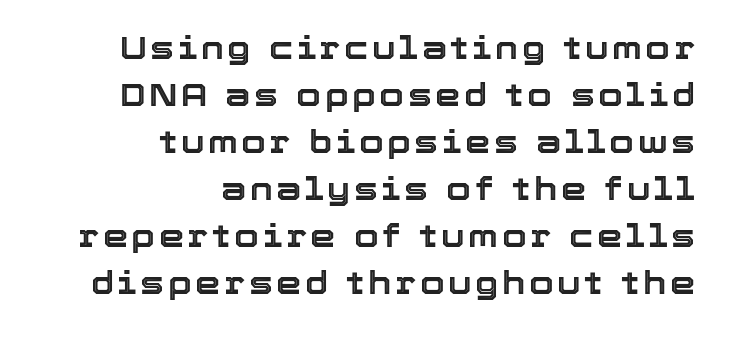
Q: Is the text italic (slanted)? A: No, it is upright.
Q: Is the text underlined? A: No.
Q: How is the paragraph aligned? A: Right-aligned.
Q: Is the spacing between lines tight, normal or loose? A: Normal.
Q: Width (condensed, normal, or wide)? A: Normal.
Q: x-height? A: Medium.
Q: Monospaced? A: No.
